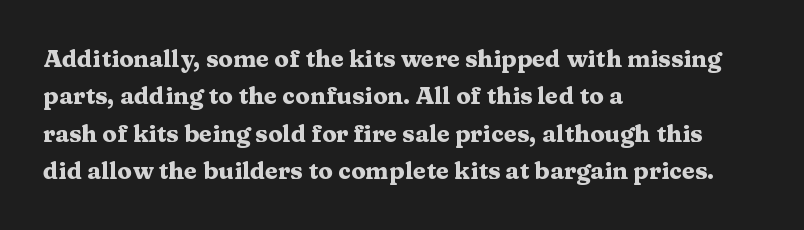
{"italic": "no", "bold": "yes", "underline": "no", "align": "left", "line_spacing": "normal", "line_spacing_ratio": 1.56, "letter_spacing": "normal", "letter_spacing_em": 0.0, "glyph_px": 24}
